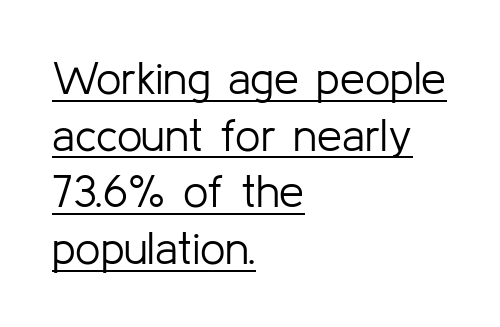
The image shows 45 px light sans-serif type, upright; set left-aligned, normal line spacing (1.26x), normal letter spacing, underlined; low stroke contrast and a medium x-height.
